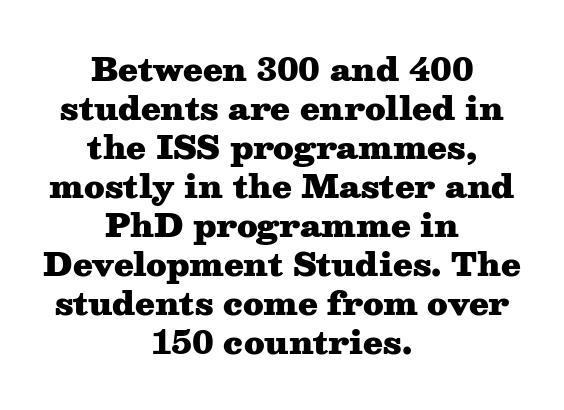
These lines stack symmetrically, like a column narrowing and widening about its center. The typeface chosen for these lines features serifs. The type sits square on the baseline with zero lean. The rendering uses a bold face; every stroke is thick and dark. Caption: standard tracking, unaltered.
